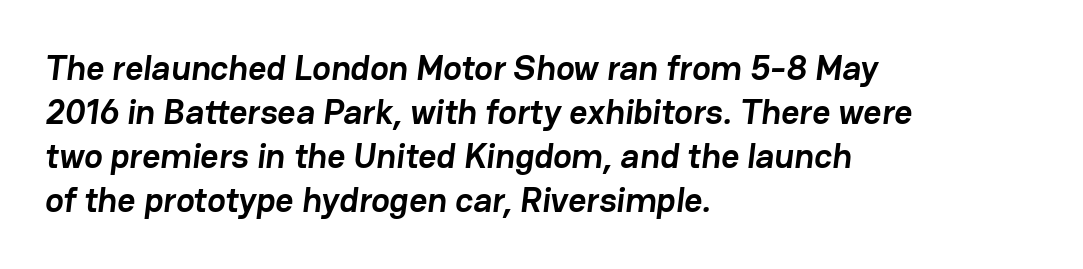
Q: Is the text bold? A: Yes.
Q: Is the typeface a serif or a sans-serif typeface? A: Sans-serif.
Q: Is the text underlined? A: No.
Q: How is the paragraph aligned? A: Left-aligned.
Q: Is the spacing between letters normal or unusually wide? A: Normal.
Q: Is the spacing between lines tight, normal or loose? A: Normal.
Q: Width (condensed, normal, or wide)? A: Normal.
Q: Stroke contrast? A: Low.
Q: x-height? A: Medium.
Q: Monospaced? A: No.
